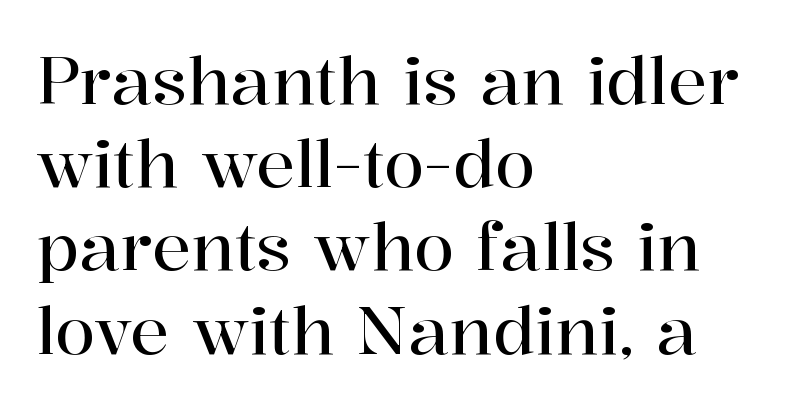
One-word summary of the alignment: left. Examine the stroke ends and you'll spot serifs. The space beneath each line is pristine and unruled. Style check: upright. The passage shown stacks its lines at a standard gap. Characters follow at the spacing the type designer built in.
